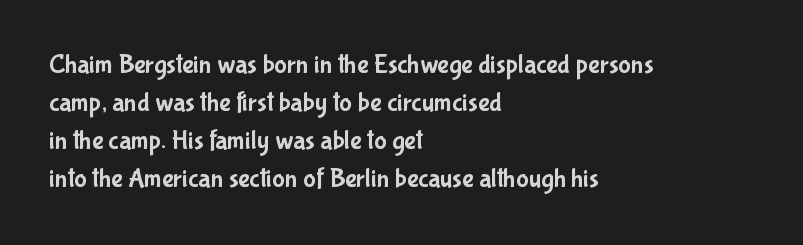
Q: Is the text italic (slanted)? A: No, it is upright.
Q: Is the text underlined? A: No.
Q: How is the paragraph aligned? A: Left-aligned.
Q: Is the spacing between letters normal or unusually wide? A: Normal.
Q: Is the spacing between lines tight, normal or loose? A: Normal.
